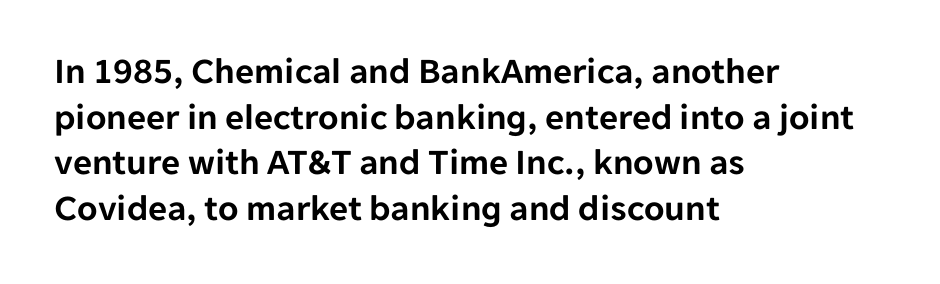
{"serif": "no", "italic": "no", "width": "normal", "stroke_contrast": "low", "x_height": "medium", "monospaced": "no", "underline": "no", "align": "left", "line_spacing_ratio": 1.23, "letter_spacing": "normal", "letter_spacing_em": 0.0, "glyph_px": 37}
